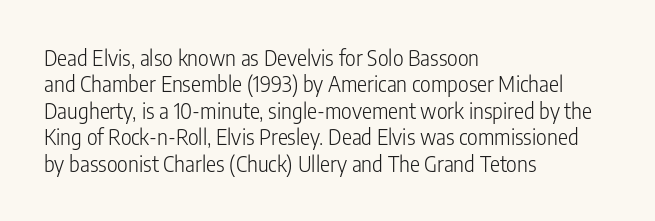
The image shows 21 px text type, upright; set left-aligned, normal line spacing (1.26x), normal letter spacing, not underlined.
